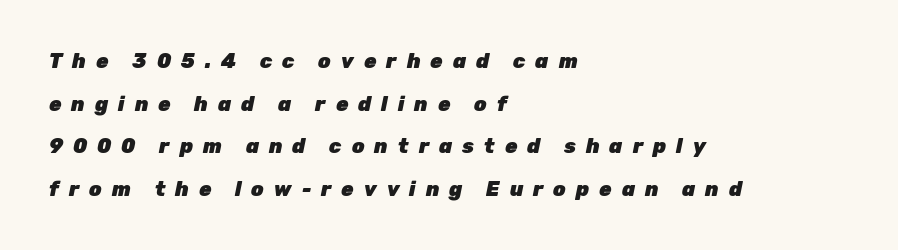
The image shows 20 px bold type, italic (leaning right); set left-aligned, loose line spacing (2.13x), unusually wide letter spacing (+0.5 em), not underlined.
